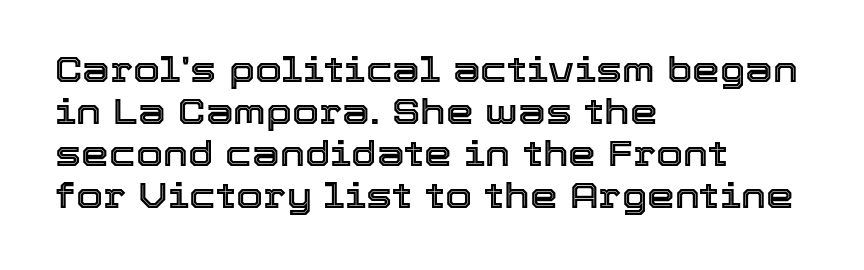
Q: Is the text italic (slanted)? A: No, it is upright.
Q: Is the text underlined? A: No.
Q: How is the paragraph aligned? A: Left-aligned.
Q: Is the spacing between letters normal or unusually wide? A: Normal.
Q: Width (condensed, normal, or wide)? A: Normal.
Q: x-height? A: Medium.
Q: Monospaced? A: No.
